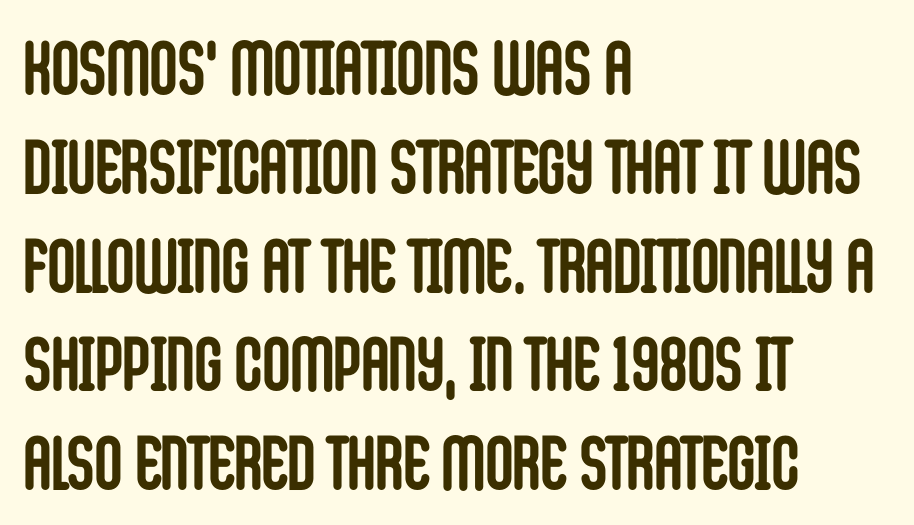
{"serif": "no", "italic": "no", "bold": "yes", "weight": "semibold", "width": "condensed", "stroke_contrast": "low", "x_height": "large", "monospaced": "no", "underline": "no", "align": "left", "line_spacing": "normal", "line_spacing_ratio": 1.3, "letter_spacing": "normal", "letter_spacing_em": 0.0, "glyph_px": 76}
